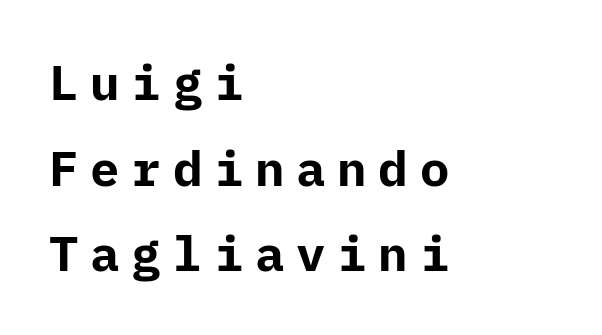
The image shows 49 px bold sans-serif type, upright; set left-aligned, line spacing 1.75x, unusually wide letter spacing (+0.24 em), not underlined; low stroke contrast and a medium x-height.
